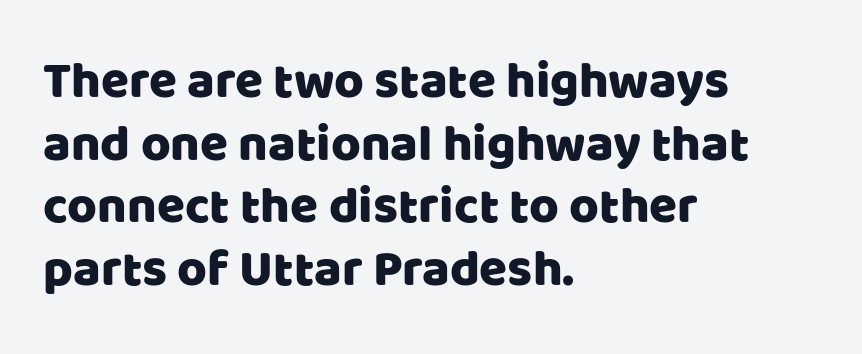
Q: Is the text italic (slanted)? A: No, it is upright.
Q: Is the typeface a serif or a sans-serif typeface? A: Sans-serif.
Q: Is the text underlined? A: No.
Q: How is the paragraph aligned? A: Left-aligned.
Q: Is the spacing between letters normal or unusually wide? A: Normal.
Q: Width (condensed, normal, or wide)? A: Normal.
Q: Stroke contrast? A: Low.
Q: x-height? A: Large.
Q: Monospaced? A: No.
